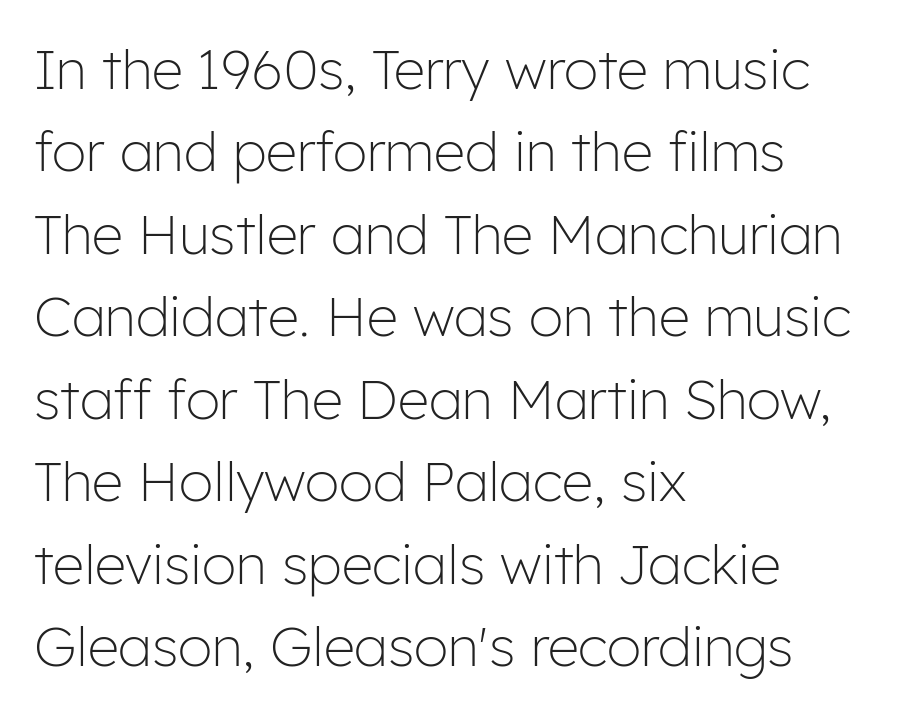
A typesetter would call this zero additional tracking. No chunkiness to these letters — they're not bold. The lines sit at an ordinary, default distance from one another. The typography opts for an upright posture over an oblique one.
